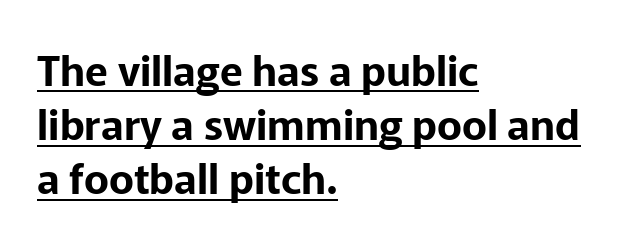
Check the space under the baseline: a stroke is drawn there. Posture: upright roman. Compared with typical body copy, the letter spacing here is the same. Looks like regular typesetting: each glyph gets only the width it needs. Evenly set lines give the paragraph a standard silhouette. The passage shown is typeset with a sans-serif family.
